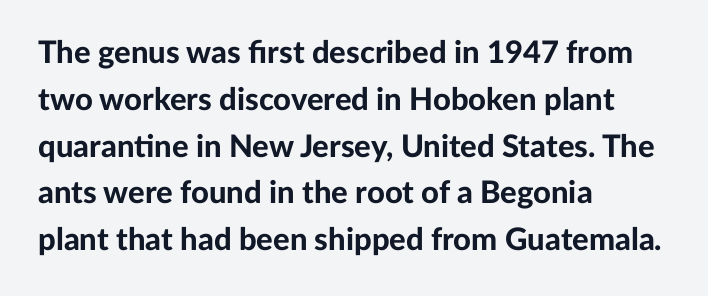
The characters look thick and weighty, a clear bold. Quick note: underline off. The text block is weighted toward the left margin, trailing off unevenly rightward. You can tell it's not italic because the verticals are truly vertical.
